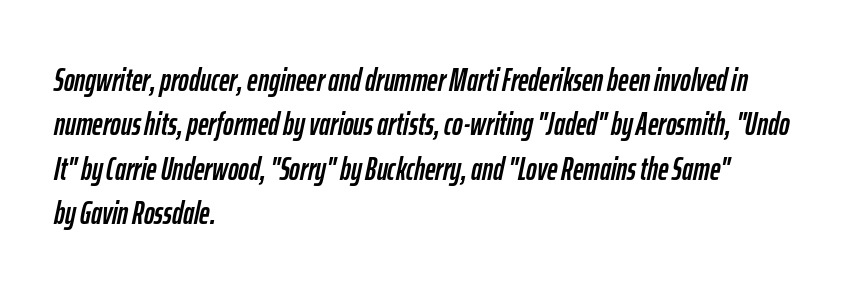
The image shows 32 px condensed type, italic (leaning right); set left-aligned, normal line spacing (1.39x), normal letter spacing, not underlined; low stroke contrast and a medium x-height.
